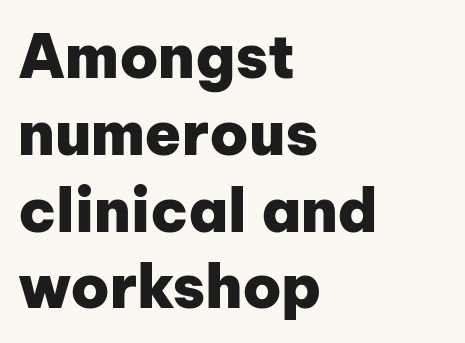
Q: Is the text bold? A: Yes.
Q: Is the text italic (slanted)? A: No, it is upright.
Q: Is the typeface a serif or a sans-serif typeface? A: Sans-serif.
Q: Is the text underlined? A: No.
Q: How is the paragraph aligned? A: Left-aligned.
Q: Is the spacing between letters normal or unusually wide? A: Normal.
Q: Is the spacing between lines tight, normal or loose? A: Normal.
Q: Width (condensed, normal, or wide)? A: Normal.
Q: Stroke contrast? A: Low.
Q: x-height? A: Medium.
Q: Monospaced? A: No.
